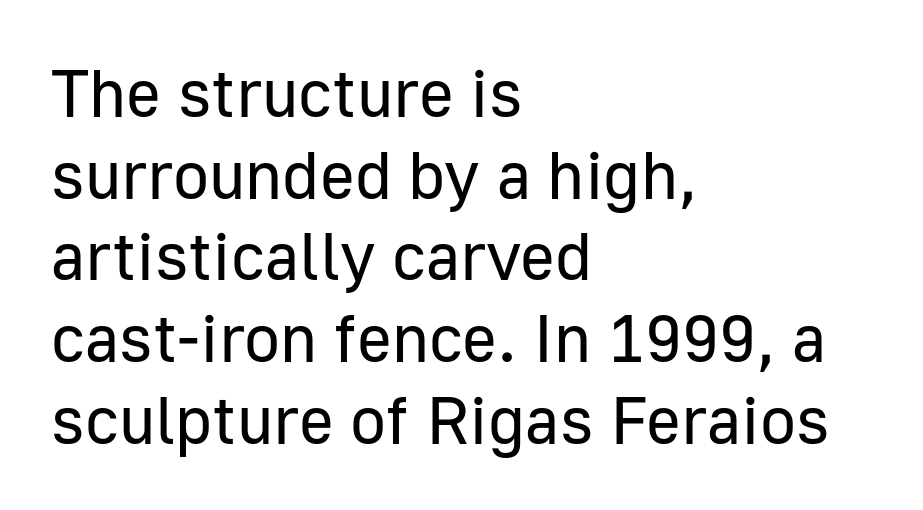
The setting favours the left margin, as ordinary paragraphs usually do. Ink coverage per letter is moderate at most. The type is set solid horizontally, with unmodified tracking. Character widths vary here, with narrow letters taking less room than wide ones. This sample uses an upright cut, with every glyph sitting square on the baseline. Decoration check: the copy has no underline.
